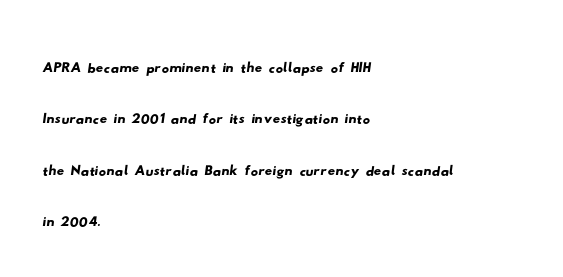
The image shows 37 px wide sans-serif type; set left-aligned, normal line spacing (1.39x), normal letter spacing, not underlined; low stroke contrast and a small x-height.
